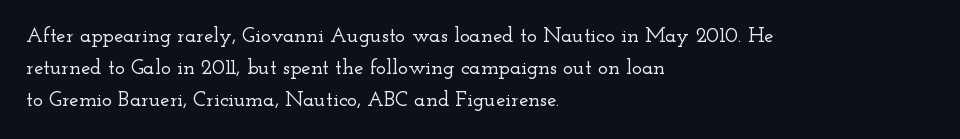
Q: Is the text italic (slanted)? A: No, it is upright.
Q: Is the text underlined? A: No.
Q: How is the paragraph aligned? A: Left-aligned.
Q: Is the spacing between letters normal or unusually wide? A: Normal.
Q: Is the spacing between lines tight, normal or loose? A: Normal.
